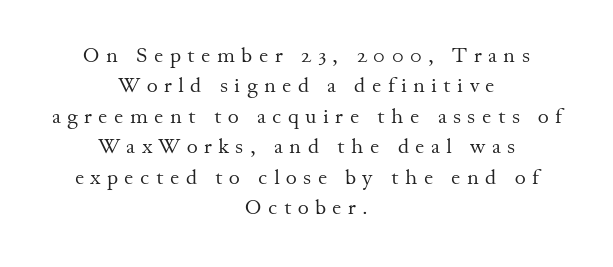
The image shows 21 px text type, upright; set centered, normal line spacing (1.45x), unusually wide letter spacing (+0.31 em), not underlined.
